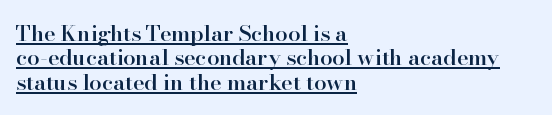
Vertical spacing — tight. Characters remain perfectly vertical along every line. Notice how a bar underscores the lettering throughout. The passage shown has conventional tracking throughout. Bold? Not quite — semibold, heavier than regular but stopping short.
